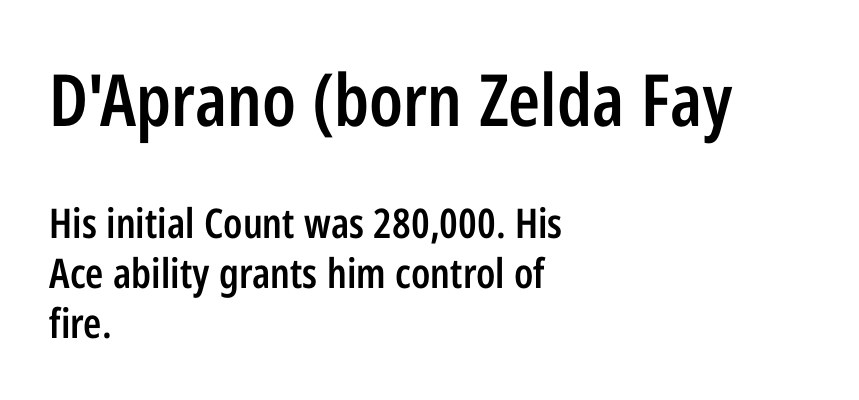
Q: Is the text bold? A: Semi-bold.
Q: Is the text italic (slanted)? A: No, it is upright.
Q: Is the typeface a serif or a sans-serif typeface? A: Sans-serif.
Q: Is the text underlined? A: No.
Q: How is the paragraph aligned? A: Left-aligned.
Q: Is the spacing between letters normal or unusually wide? A: Normal.
Q: Which block of text is set in a larger size, the first (top) or the second (bottom)? A: The first (top) one.
Q: Width (condensed, normal, or wide)? A: Condensed.
Q: Stroke contrast? A: Low.
Q: x-height? A: Medium.
Q: Monospaced? A: No.
